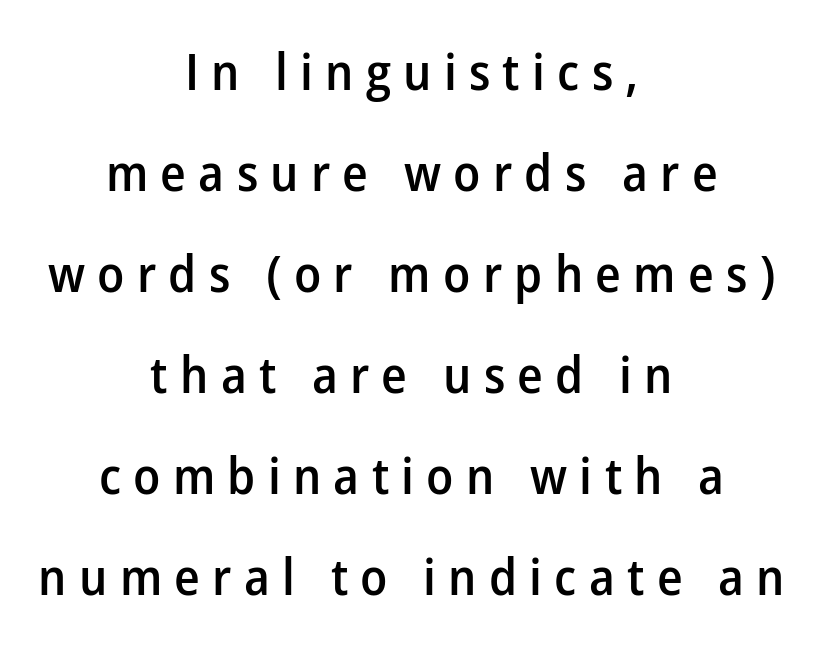
{"serif": "no", "italic": "no", "bold": "semi", "weight": "semibold", "width": "normal", "stroke_contrast": "low", "x_height": "medium", "monospaced": "no", "underline": "no", "align": "center", "line_spacing": "loose", "line_spacing_ratio": 1.98, "letter_spacing": "wide", "letter_spacing_em": 0.24, "glyph_px": 51}
